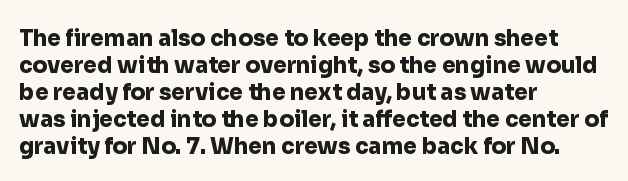
{"italic": "no", "bold": "yes", "underline": "no", "align": "left", "line_spacing_ratio": 1.23, "letter_spacing": "normal", "letter_spacing_em": 0.0, "glyph_px": 22}
